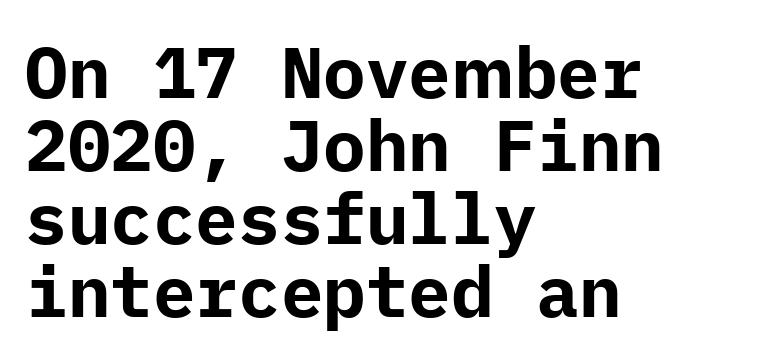
The image shows 71 px bold sans-serif type, upright; set left-aligned, tight line spacing (1.03x), normal letter spacing, not underlined; low stroke contrast and a medium x-height.
